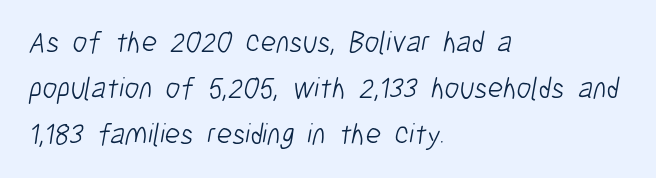
The image shows 30 px light, condensed sans-serif type; set left-aligned, normal line spacing (1.53x), normal letter spacing, not underlined; low stroke contrast and a medium x-height.
